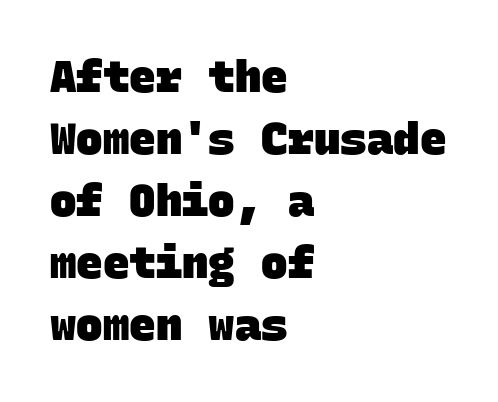
{"serif": "no", "bold": "yes", "weight": "heavy", "width": "normal", "stroke_contrast": "low", "x_height": "large", "monospaced": "yes", "underline": "no", "align": "left", "line_spacing": "normal", "line_spacing_ratio": 1.41, "letter_spacing": "normal", "letter_spacing_em": 0.0, "glyph_px": 44}
